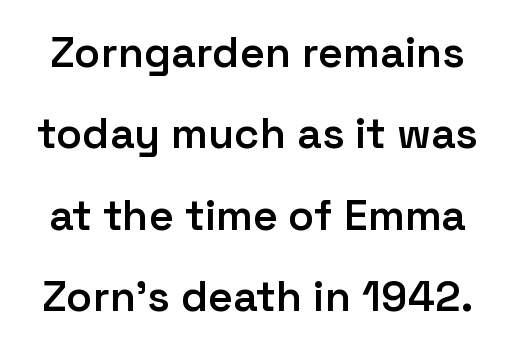
The image shows 43 px semibold sans-serif type, upright; set line spacing 1.89x, normal letter spacing, not underlined; low stroke contrast and a medium x-height.
